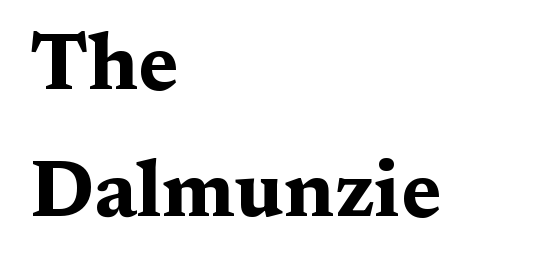
The image shows 79 px bold, wide serif type, upright; set left-aligned, normal line spacing (1.61x), normal letter spacing, not underlined; medium stroke contrast and a medium x-height.
